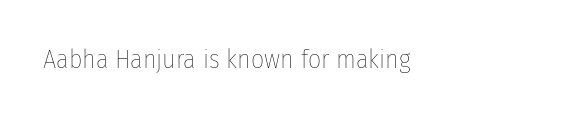
{"italic": "no", "bold": "no", "underline": "no", "align": "left", "letter_spacing": "normal", "letter_spacing_em": 0.0, "glyph_px": 26}
